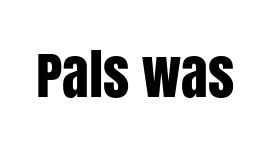
{"serif": "no", "italic": "no", "width": "condensed", "stroke_contrast": "low", "x_height": "large", "monospaced": "no", "underline": "no", "letter_spacing": "normal", "letter_spacing_em": 0.0, "glyph_px": 55}
